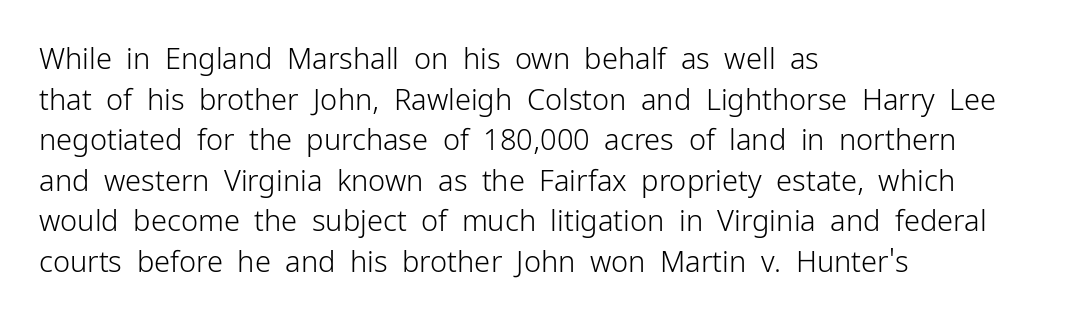
{"serif": "no", "italic": "no", "bold": "no", "weight": "light", "width": "normal", "stroke_contrast": "low", "x_height": "medium", "monospaced": "no", "underline": "no", "align": "left", "line_spacing": "normal", "line_spacing_ratio": 1.4, "letter_spacing": "normal", "letter_spacing_em": 0.0, "glyph_px": 29}
